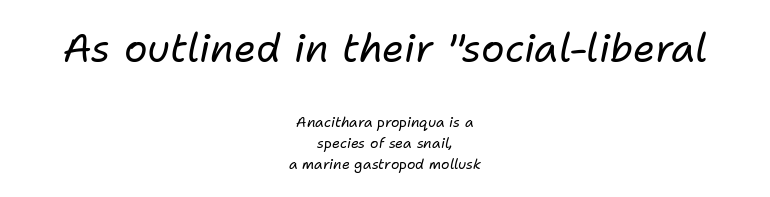
The image shows 39 px regular-weight type, italic (leaning right); set centered, normal line spacing (1.51x), normal letter spacing, not underlined; the first (top) block is 2.79x larger; low stroke contrast and a medium x-height.
